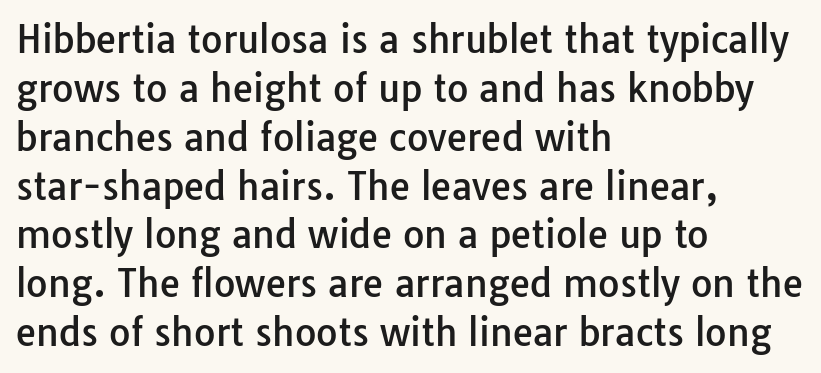
The line texture is even and compact thanks to regular tracking. Typeset ragged right — the left edge is the straight one. Clear beneath every line of the passage. The vertical gap from one line to the next is medium.
